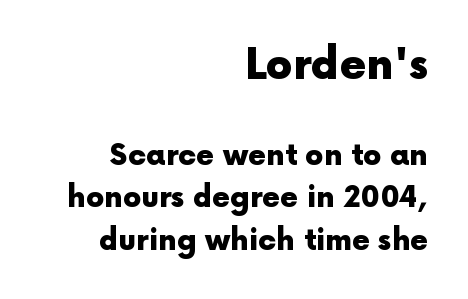
Underline: absent. Each letter's strokes conclude bluntly, with no projecting serifs. Between these two stacked blocks, the higher one wins on size. Between one letter and the next there's only the usual sliver of space.
